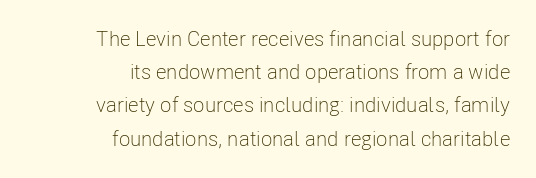
{"italic": "no", "bold": "no", "underline": "no", "align": "right", "line_spacing": "normal", "line_spacing_ratio": 1.58, "letter_spacing": "normal", "letter_spacing_em": 0.0, "glyph_px": 21}
